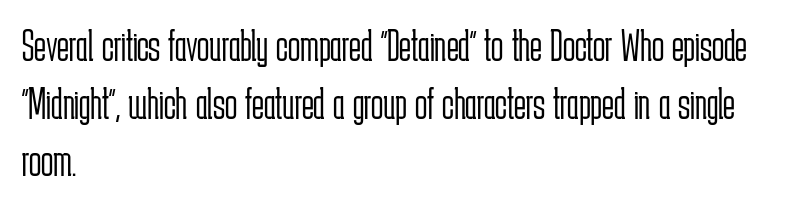
Examine the stroke ends and you'll find no serifs. Underlining? Definitely not there. Does extra space separate the letters? No, they use regular spacing. Horizontal bands of white between lines are of average thickness. The typeface has the unassuming heft of standard copy or less.
